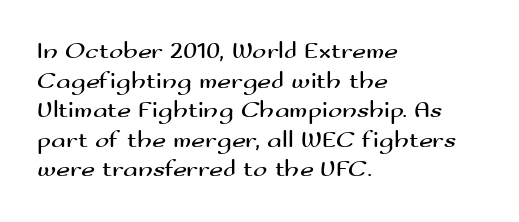
{"italic": "no", "bold": "no", "underline": "no", "align": "left", "line_spacing_ratio": 1.23, "letter_spacing": "normal", "letter_spacing_em": 0.0, "glyph_px": 24}
